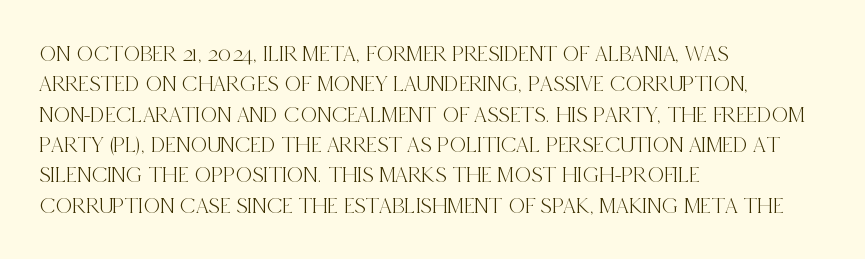
{"italic": "no", "underline": "no", "align": "left", "line_spacing": "normal", "line_spacing_ratio": 1.32, "letter_spacing": "normal", "letter_spacing_em": 0.0, "glyph_px": 23}
